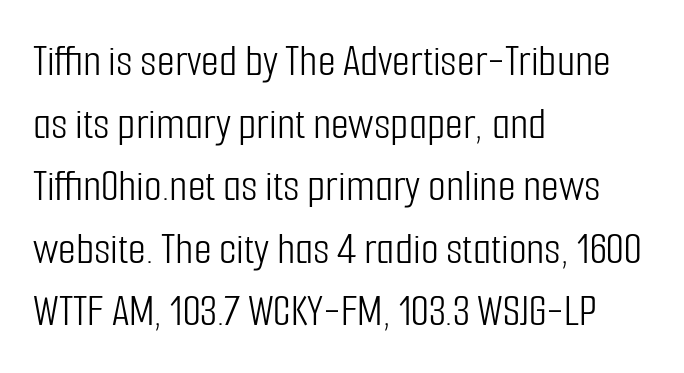
The image shows 46 px light, condensed sans-serif type, upright; set left-aligned, normal line spacing (1.36x), normal letter spacing, not underlined; low stroke contrast and a medium x-height.
